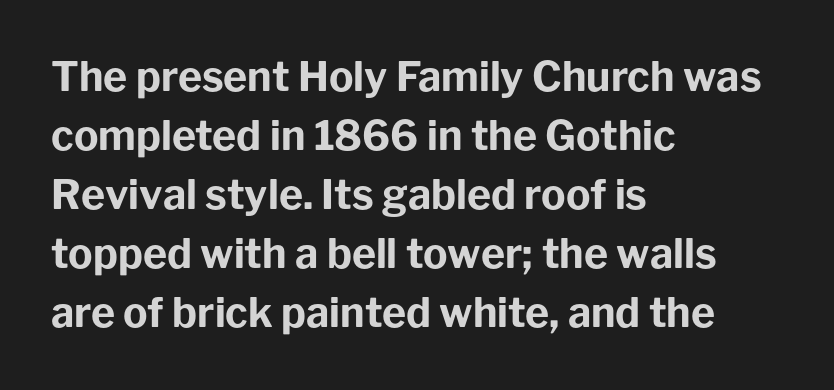
Students, this is bold: see how much ink each stroke carries. The space between consecutive lines is moderate. Style check: upright. Does the copy run flush right? No — it runs flush left. The gaps between neighbouring characters are ordinary and unremarkable. Nope, no serifs anywhere on these letters.
